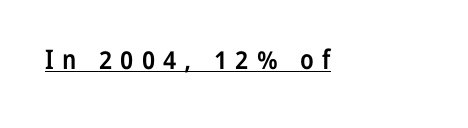
{"italic": "no", "bold": "semi", "underline": "yes", "letter_spacing": "wide", "letter_spacing_em": 0.3, "glyph_px": 27}
